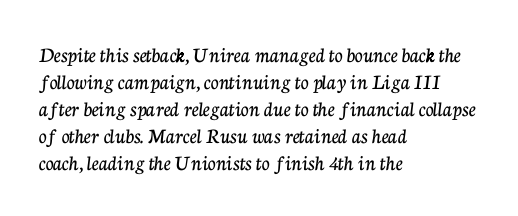
The image shows 22 px text type; set left-aligned, line spacing 1.23x, normal letter spacing, not underlined.
